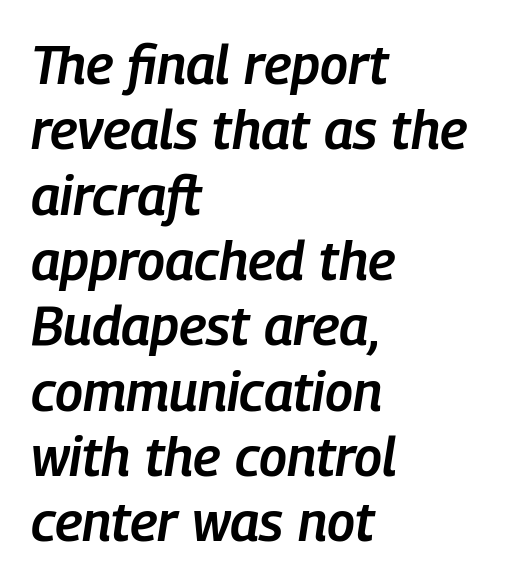
The image shows 54 px semibold, condensed type, italic (leaning right); set left-aligned, line spacing 1.21x, normal letter spacing, not underlined; low stroke contrast and a medium x-height.
